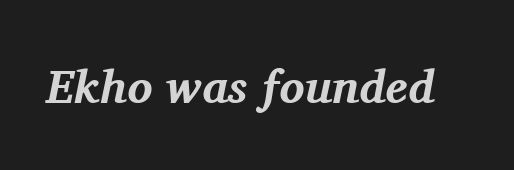
Glance below the letters and you will spot only blank space. Students, note that the glyphs here touch the page at normal intervals. Slant detected: the letters are inclined. The font is running at its bold setting.
